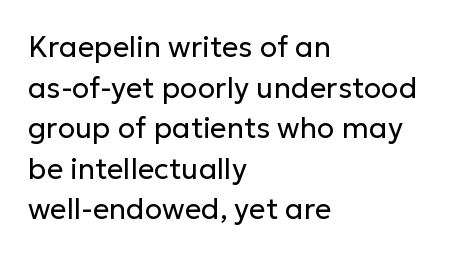
Q: Is the text bold? A: No.
Q: Is the text italic (slanted)? A: No, it is upright.
Q: Is the typeface a serif or a sans-serif typeface? A: Sans-serif.
Q: Is the text underlined? A: No.
Q: How is the paragraph aligned? A: Left-aligned.
Q: Is the spacing between letters normal or unusually wide? A: Normal.
Q: Is the spacing between lines tight, normal or loose? A: Normal.
Q: Width (condensed, normal, or wide)? A: Normal.
Q: Stroke contrast? A: Low.
Q: x-height? A: Medium.
Q: Monospaced? A: No.
